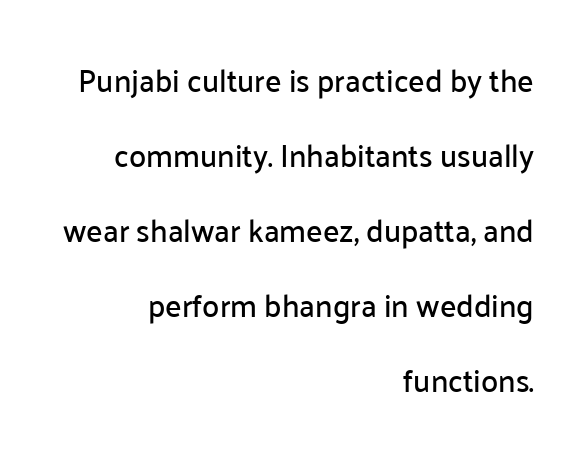
In CSS terms this would be text-align: right. This block would shrink considerably if given ordinary leading; it's expanded now. Nope, not italic — everything's standing straight. Here the designer chose a conventional face with non-uniform glyph widths. Words float on clear page, feet unadorned. Are there feet on the stems? There aren't — it's a sans.
